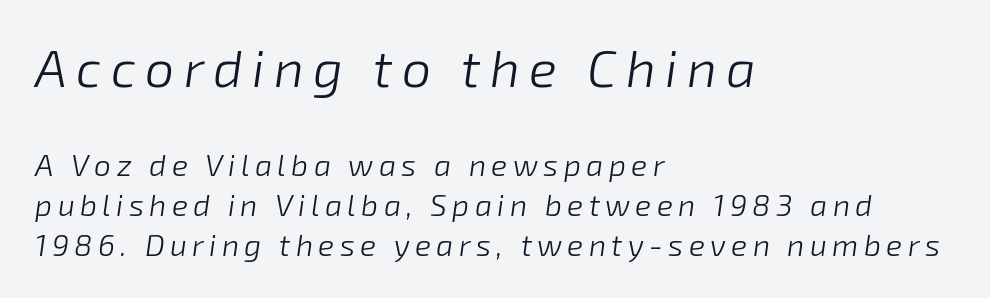
{"italic": "yes", "lean": "right", "slant_degrees": 8, "bold": "no", "weight": "light", "width": "normal", "stroke_contrast": "low", "x_height": "medium", "monospaced": "no", "underline": "no", "align": "left", "line_spacing": "normal", "line_spacing_ratio": 1.33, "larger_block": "first", "size_ratio": 1.73, "glyph_px": 52}
